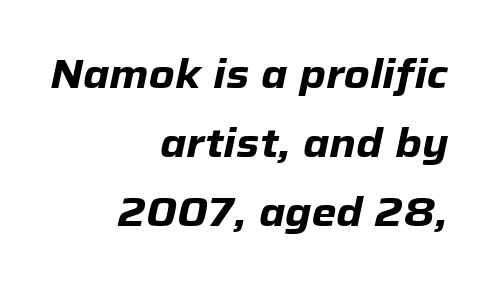
Q: Is the text bold? A: Yes.
Q: Is the text italic (slanted)? A: Yes, it leans right by about 12 degrees.
Q: Is the text underlined? A: No.
Q: How is the paragraph aligned? A: Right-aligned.
Q: Is the spacing between letters normal or unusually wide? A: Normal.
Q: Width (condensed, normal, or wide)? A: Normal.
Q: Stroke contrast? A: Low.
Q: x-height? A: Medium.
Q: Monospaced? A: No.
